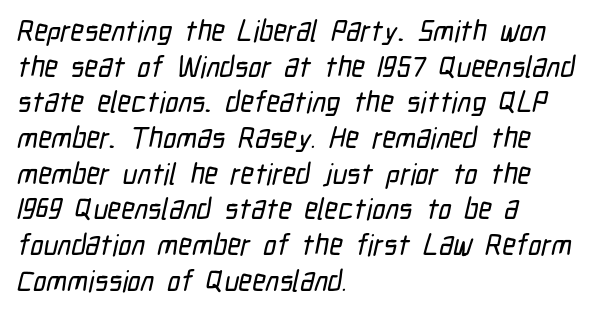
Q: Is the typeface a serif or a sans-serif typeface? A: Sans-serif.
Q: Is the text underlined? A: No.
Q: How is the paragraph aligned? A: Left-aligned.
Q: Is the spacing between letters normal or unusually wide? A: Normal.
Q: Width (condensed, normal, or wide)? A: Condensed.
Q: Stroke contrast? A: Low.
Q: x-height? A: Medium.
Q: Monospaced? A: No.
